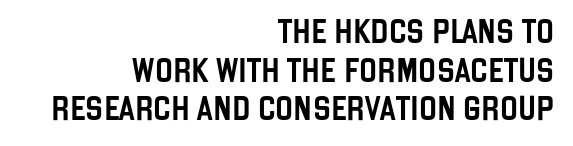
The image shows 24 px text type, upright; set right-aligned, normal line spacing (1.61x), normal letter spacing, not underlined.
